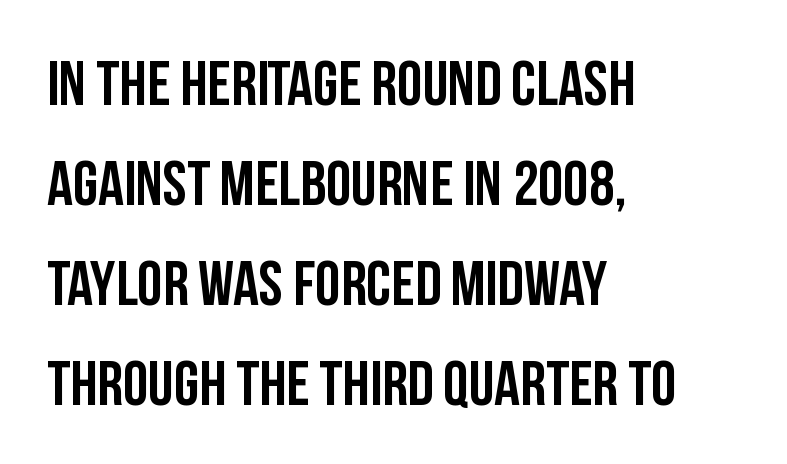
Q: Is the text bold? A: Yes.
Q: Is the text italic (slanted)? A: No, it is upright.
Q: Is the typeface a serif or a sans-serif typeface? A: Sans-serif.
Q: Is the text underlined? A: No.
Q: How is the paragraph aligned? A: Left-aligned.
Q: Is the spacing between letters normal or unusually wide? A: Normal.
Q: Is the spacing between lines tight, normal or loose? A: Normal.
Q: Width (condensed, normal, or wide)? A: Condensed.
Q: Stroke contrast? A: Low.
Q: x-height? A: Large.
Q: Monospaced? A: No.
